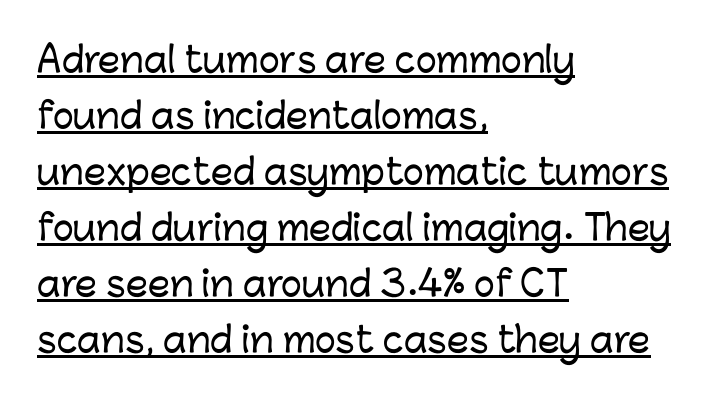
The image shows 35 px sans-serif type, upright; set left-aligned, normal line spacing (1.6x), normal letter spacing, underlined; low stroke contrast and a medium x-height.
